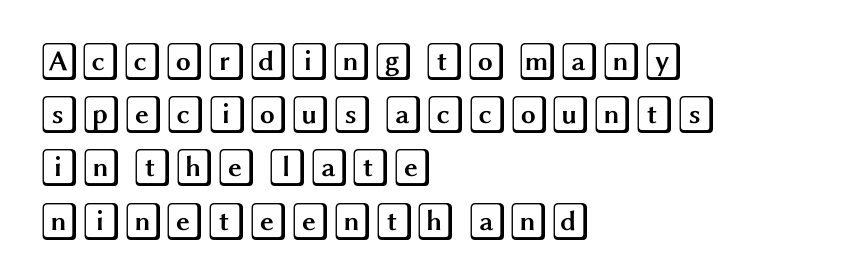
Q: Is the text italic (slanted)? A: No, it is upright.
Q: Is the text underlined? A: No.
Q: How is the paragraph aligned? A: Left-aligned.
Q: Is the spacing between letters normal or unusually wide? A: Normal.
Q: Is the spacing between lines tight, normal or loose? A: Normal.
Q: Width (condensed, normal, or wide)? A: Wide.
Q: x-height? A: Large.
